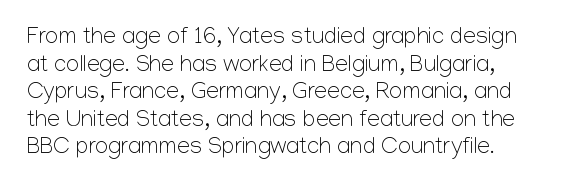
{"italic": "no", "bold": "no", "underline": "no", "line_spacing_ratio": 1.2, "letter_spacing": "normal", "letter_spacing_em": 0.0, "glyph_px": 23}
